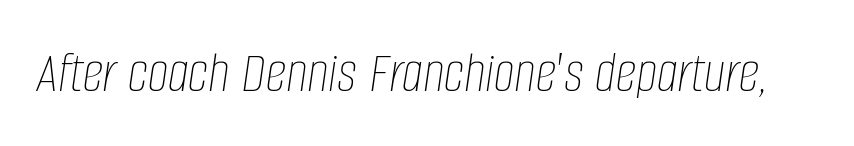
Q: Is the text bold? A: No.
Q: Is the text italic (slanted)? A: Yes, it leans right by about 8 degrees.
Q: Is the text underlined? A: No.
Q: Is the spacing between letters normal or unusually wide? A: Normal.
Q: Width (condensed, normal, or wide)? A: Condensed.
Q: Stroke contrast? A: Low.
Q: x-height? A: Large.
Q: Monospaced? A: No.
